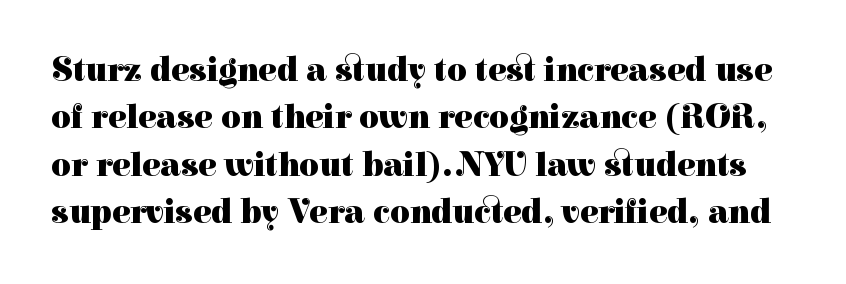
Line spacing here is normal. Every character sits straight up, as roman type does. A clean baseline with only descenders dipping below it. Each word holds together tightly as a unit, with standard inter-letter gaps. The sample has been set heavy, in full bold. The letters carry serifs — small finishing strokes at the ends of their stems.
